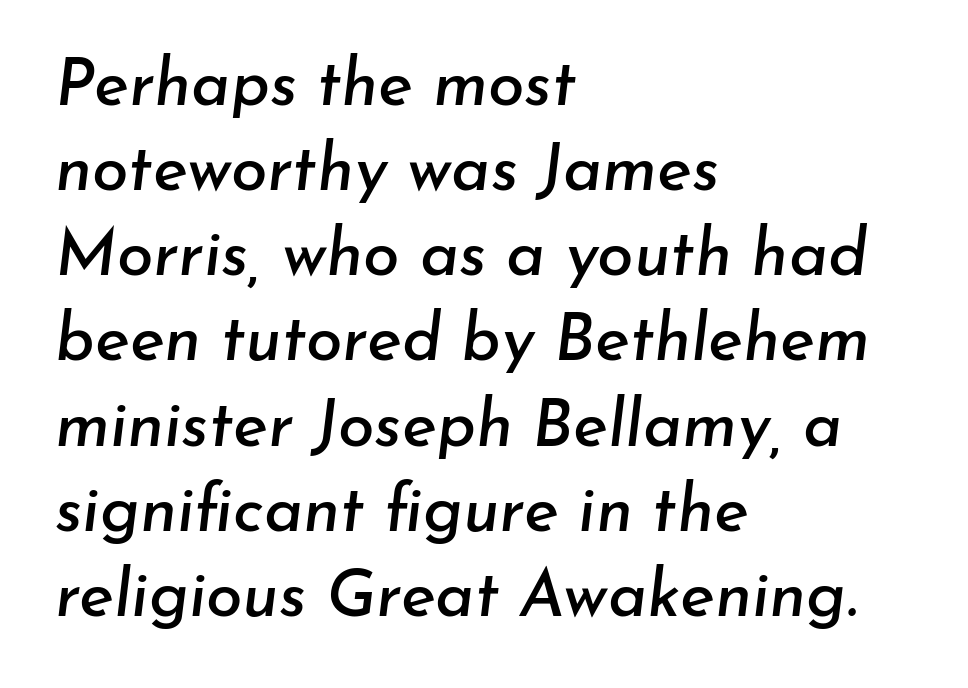
The image shows 66 px text type, italic (leaning right); set left-aligned, normal line spacing (1.29x), normal letter spacing, not underlined; low stroke contrast and a small x-height.
